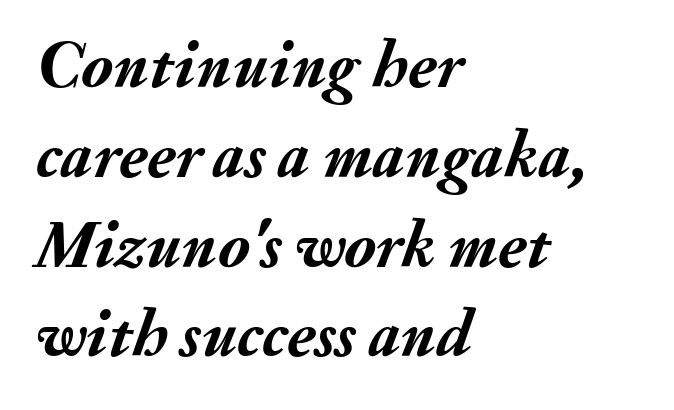
The image shows 67 px semibold type, italic (leaning right); set left-aligned, normal line spacing (1.34x), normal letter spacing, not underlined; medium stroke contrast and a small x-height.
